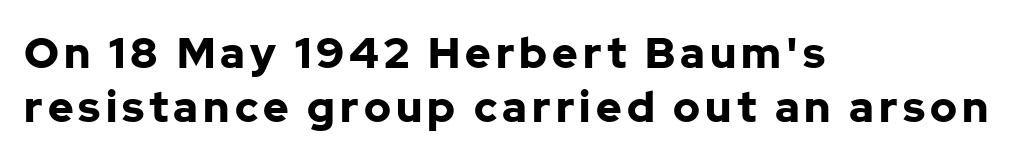
The image shows 43 px bold sans-serif type, upright; set left-aligned, normal line spacing (1.26x), not underlined; low stroke contrast and a medium x-height.
